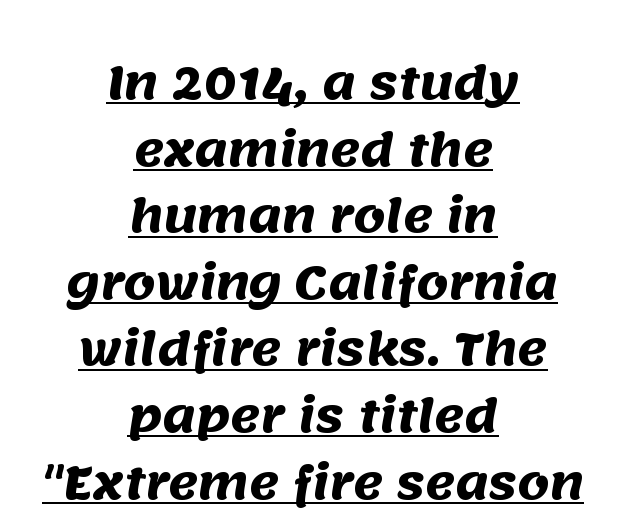
Q: Is the text bold? A: Yes.
Q: Is the typeface a serif or a sans-serif typeface? A: Sans-serif.
Q: Is the text underlined? A: Yes.
Q: How is the paragraph aligned? A: Centered.
Q: Is the spacing between letters normal or unusually wide? A: Normal.
Q: Is the spacing between lines tight, normal or loose? A: Normal.
Q: Width (condensed, normal, or wide)? A: Normal.
Q: Stroke contrast? A: Medium.
Q: x-height? A: Large.
Q: Monospaced? A: No.
